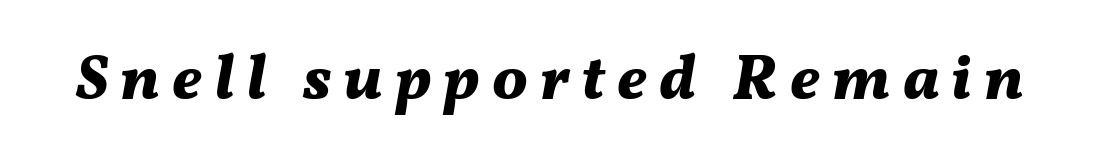
The image shows 63 px bold type, italic (leaning right); set not underlined; medium stroke contrast and a medium x-height.
